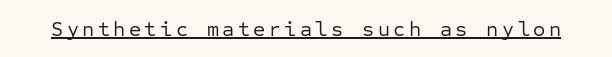
Q: Is the text bold? A: No.
Q: Is the text italic (slanted)? A: No, it is upright.
Q: Is the text underlined? A: Yes.
